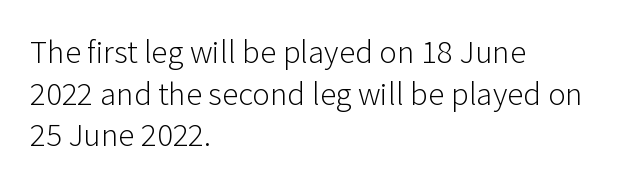
{"serif": "no", "italic": "no", "bold": "no", "weight": "light", "width": "normal", "stroke_contrast": "low", "x_height": "medium", "monospaced": "no", "underline": "no", "align": "left", "line_spacing": "normal", "line_spacing_ratio": 1.26, "letter_spacing": "normal", "letter_spacing_em": 0.0, "glyph_px": 33}
